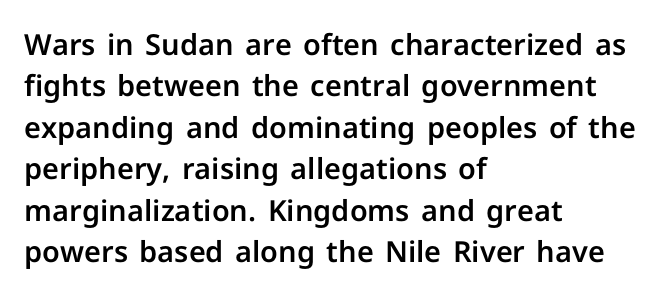
The image shows 29 px sans-serif type, upright; set left-aligned, normal line spacing (1.43x), normal letter spacing, not underlined; low stroke contrast and a medium x-height.
